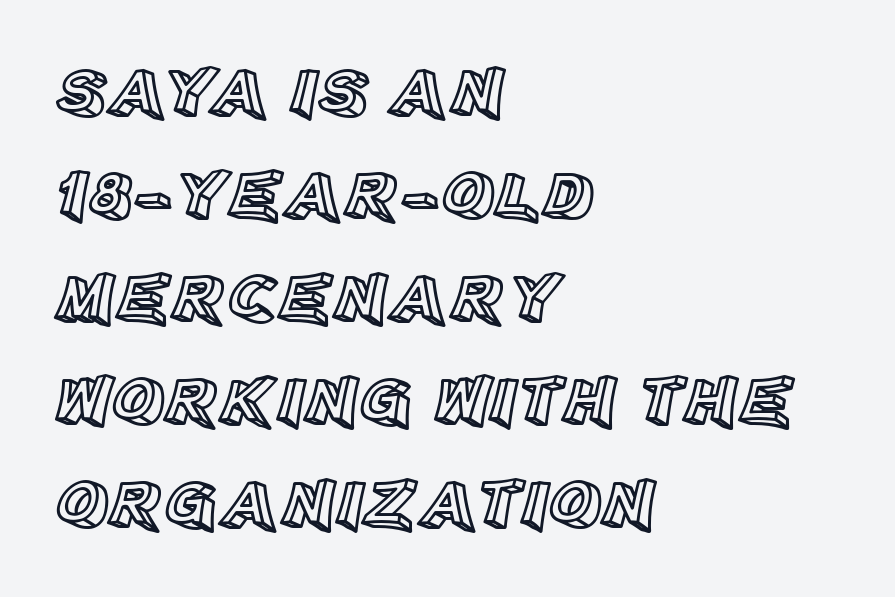
Spacing verdict: proportional, widths tailored to each character. The designer left line spacing at the default. Underlining? Definitely not there. Students, note that the glyphs here touch the page at normal intervals. This sample is left-justified, so line endings fall wherever the words run out.
